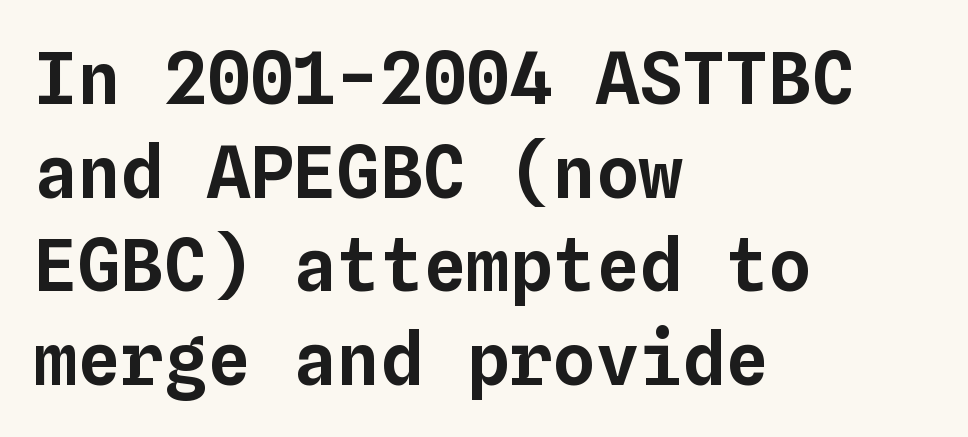
{"italic": "no", "width": "normal", "stroke_contrast": "low", "x_height": "medium", "monospaced": "yes", "underline": "no", "align": "left", "line_spacing": "normal", "line_spacing_ratio": 1.3, "letter_spacing": "normal", "letter_spacing_em": 0.0, "glyph_px": 72}
